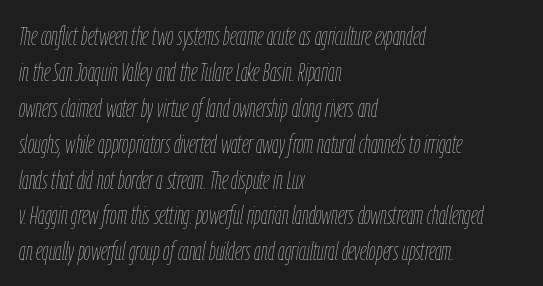
The image shows 26 px text type, italic (leaning right); set left-aligned, normal line spacing (1.38x), normal letter spacing, not underlined.
